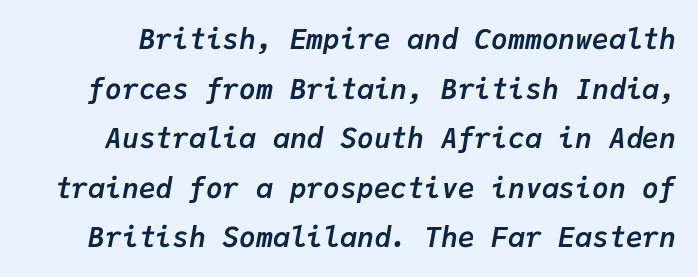
Q: Is the text bold? A: Yes.
Q: Is the text italic (slanted)? A: Yes, it leans right by about 9 degrees.
Q: Is the text underlined? A: No.
Q: Is the spacing between letters normal or unusually wide? A: Normal.
Q: Width (condensed, normal, or wide)? A: Normal.
Q: Stroke contrast? A: Low.
Q: x-height? A: Medium.
Q: Monospaced? A: Yes.
